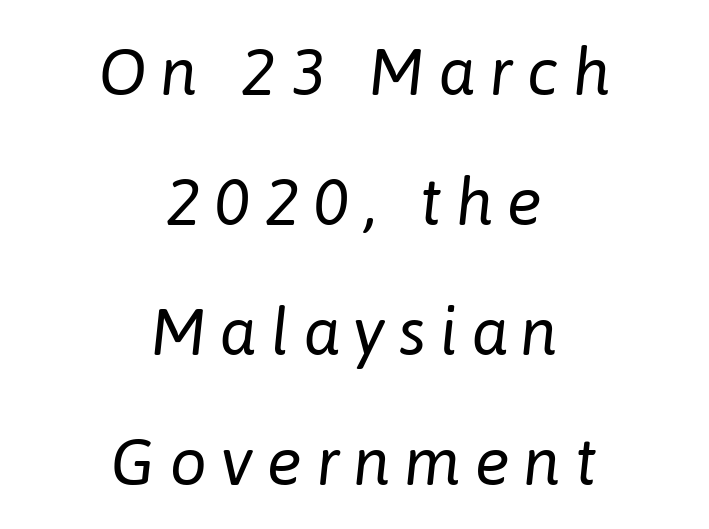
The image shows 66 px regular-weight type, italic (leaning right); set centered, loose line spacing (1.97x), unusually wide letter spacing (+0.21 em), not underlined; low stroke contrast and a medium x-height.
